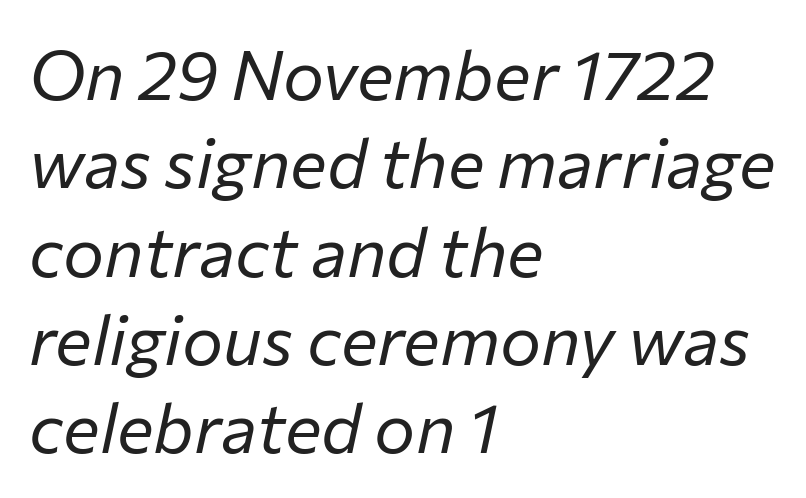
Here the designer chose a conventional face with non-uniform glyph widths. Successive baselines arrive at the customary interval. Horizontal alignment here is leftward, the default for most running prose. Spacing between characters is what you'd get straight out of the box.
